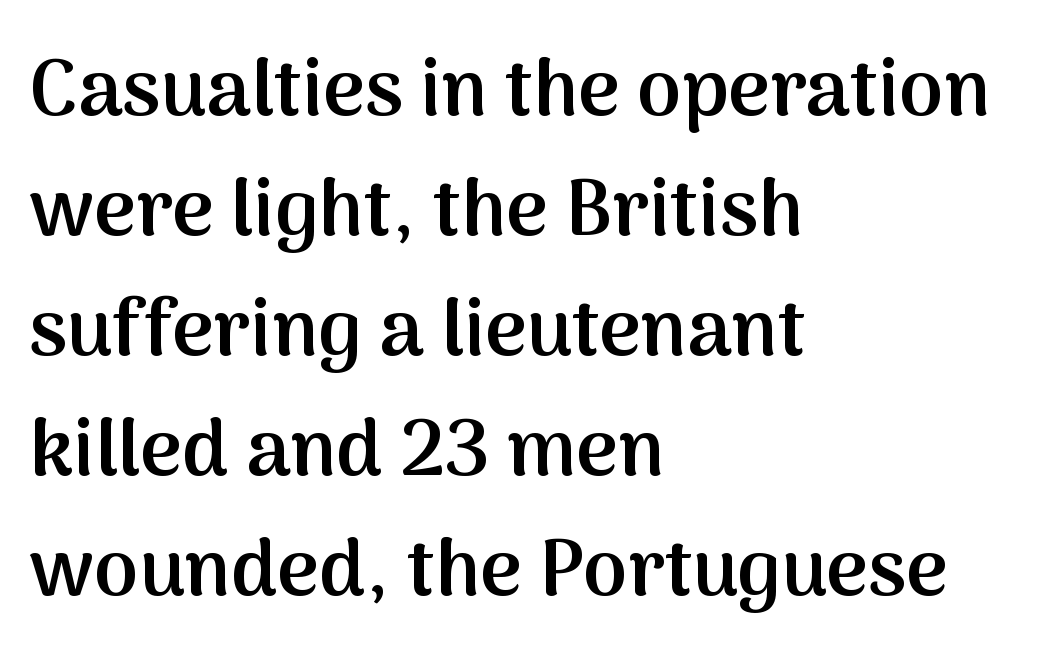
The image shows 80 px semibold sans-serif type, upright; set left-aligned, normal line spacing (1.5x), normal letter spacing, not underlined; medium stroke contrast and a medium x-height.
